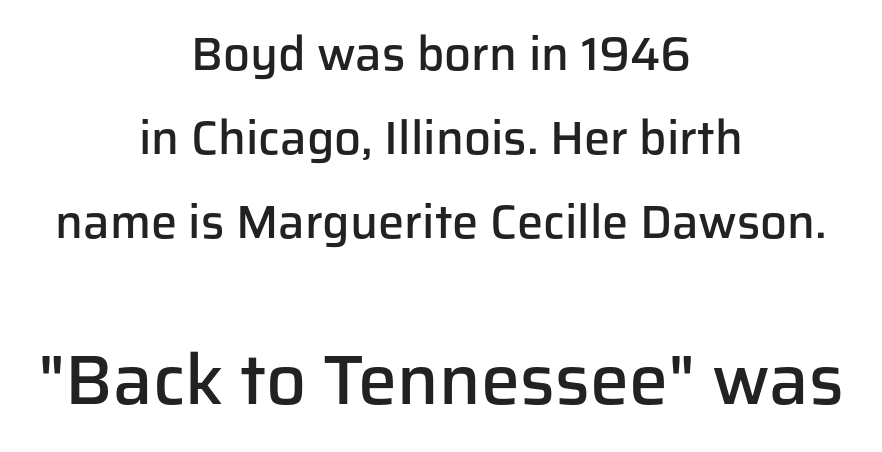
Q: Is the text bold? A: Semi-bold.
Q: Is the text italic (slanted)? A: No, it is upright.
Q: Is the typeface a serif or a sans-serif typeface? A: Sans-serif.
Q: Is the text underlined? A: No.
Q: How is the paragraph aligned? A: Centered.
Q: Is the spacing between letters normal or unusually wide? A: Normal.
Q: Which block of text is set in a larger size, the first (top) or the second (bottom)? A: The second (bottom) one.
Q: Width (condensed, normal, or wide)? A: Normal.
Q: Stroke contrast? A: Low.
Q: x-height? A: Medium.
Q: Monospaced? A: No.
